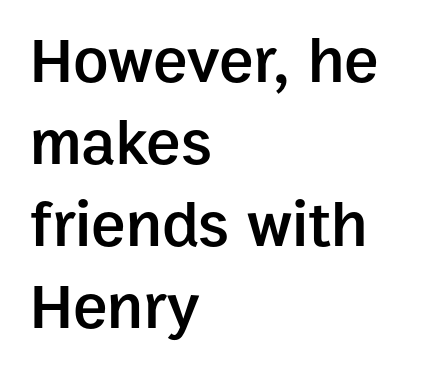
The image shows 65 px semibold sans-serif type, upright; set left-aligned, normal line spacing (1.26x), normal letter spacing, not underlined; low stroke contrast and a medium x-height.
